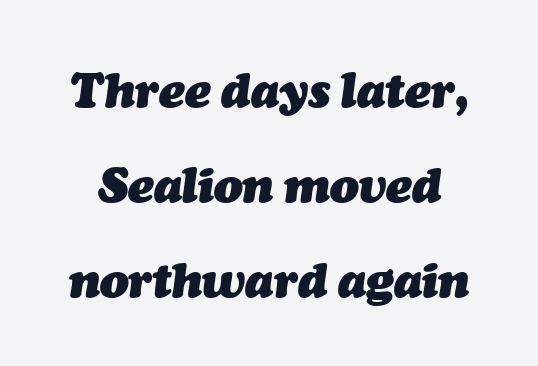
Looks like regular typesetting: each glyph gets only the width it needs. Between one letter and the next there's only the usual sliver of space. Does the leading feel generous? Absolutely, it's lavish. A bare baseline throughout the passage.
